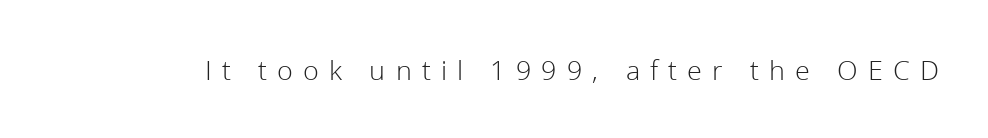
Q: Is the text bold? A: No.
Q: Is the text italic (slanted)? A: No, it is upright.
Q: Is the typeface a serif or a sans-serif typeface? A: Sans-serif.
Q: Is the text underlined? A: No.
Q: Is the spacing between letters normal or unusually wide? A: Unusually wide.
Q: Width (condensed, normal, or wide)? A: Normal.
Q: Stroke contrast? A: Low.
Q: x-height? A: Medium.
Q: Monospaced? A: No.
